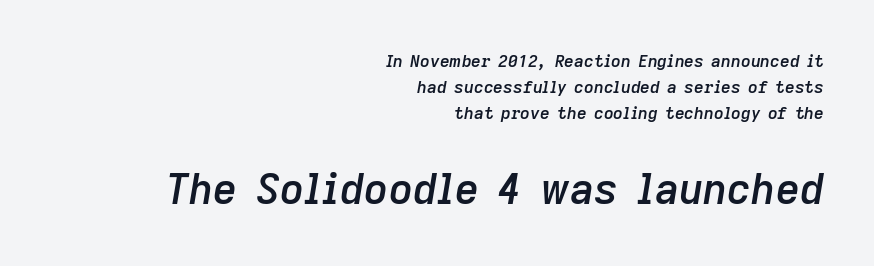
Q: Is the text bold? A: Semi-bold.
Q: Is the text italic (slanted)? A: Yes, it leans right by about 9 degrees.
Q: Is the text underlined? A: No.
Q: How is the paragraph aligned? A: Right-aligned.
Q: Is the spacing between letters normal or unusually wide? A: Normal.
Q: Is the spacing between lines tight, normal or loose? A: Normal.
Q: Which block of text is set in a larger size, the first (top) or the second (bottom)? A: The second (bottom) one.
Q: Width (condensed, normal, or wide)? A: Normal.
Q: Stroke contrast? A: Low.
Q: x-height? A: Medium.
Q: Monospaced? A: No.
